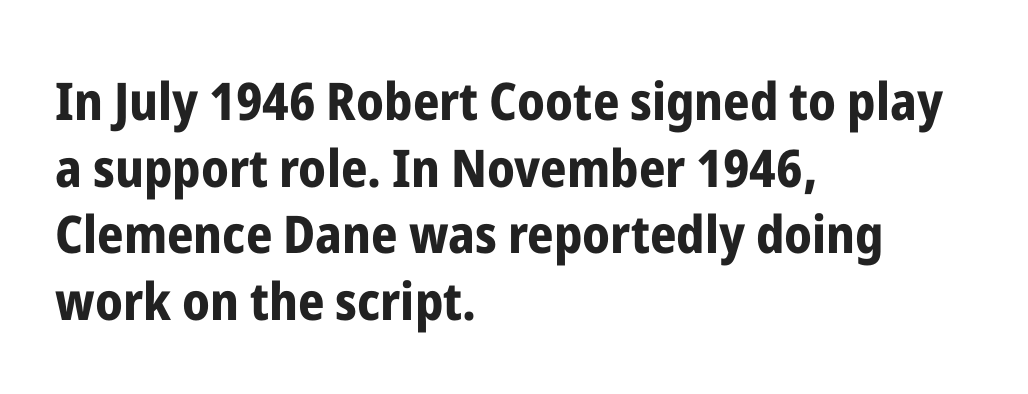
{"serif": "no", "italic": "no", "bold": "yes", "weight": "bold", "width": "condensed", "stroke_contrast": "low", "x_height": "medium", "monospaced": "no", "underline": "no", "align": "left", "line_spacing": "normal", "line_spacing_ratio": 1.28, "letter_spacing": "normal", "letter_spacing_em": 0.0, "glyph_px": 52}
